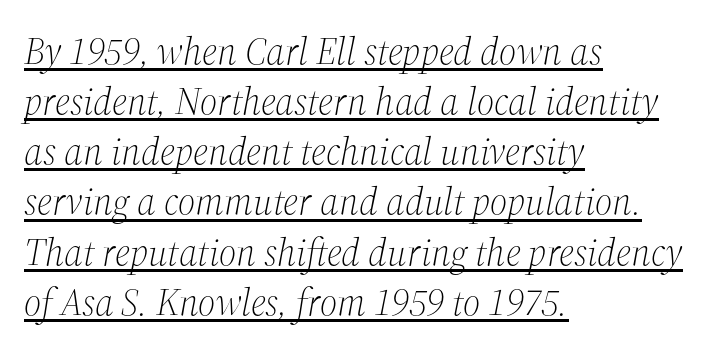
{"serif": "yes", "italic": "yes", "lean": "right", "slant_degrees": 12, "bold": "no", "weight": "light", "width": "normal", "stroke_contrast": "medium", "x_height": "medium", "monospaced": "no", "underline": "yes", "align": "left", "line_spacing": "normal", "line_spacing_ratio": 1.32, "letter_spacing": "normal", "letter_spacing_em": 0.0, "glyph_px": 38}
